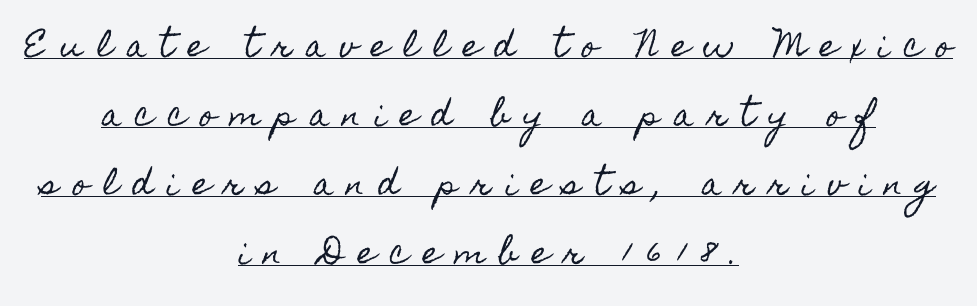
This sample uses expanded letter spacing, leaving extra air between glyphs. Neither beginnings nor endings align; midpoints do. Looks like someone drew a line under every word here. These lines are rendered in a variable-pitch font.
